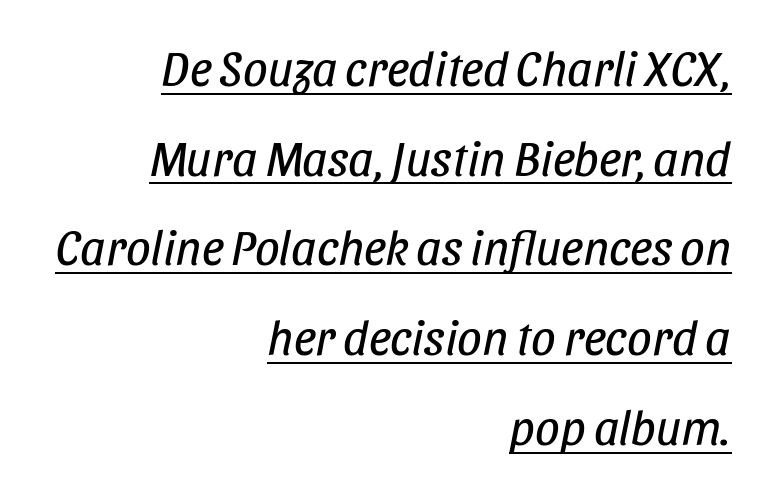
Q: Is the text bold? A: No.
Q: Is the text italic (slanted)? A: Yes, it leans right by about 11 degrees.
Q: Is the text underlined? A: Yes.
Q: How is the paragraph aligned? A: Right-aligned.
Q: Is the spacing between letters normal or unusually wide? A: Normal.
Q: Width (condensed, normal, or wide)? A: Condensed.
Q: Stroke contrast? A: Low.
Q: x-height? A: Large.
Q: Monospaced? A: No.
